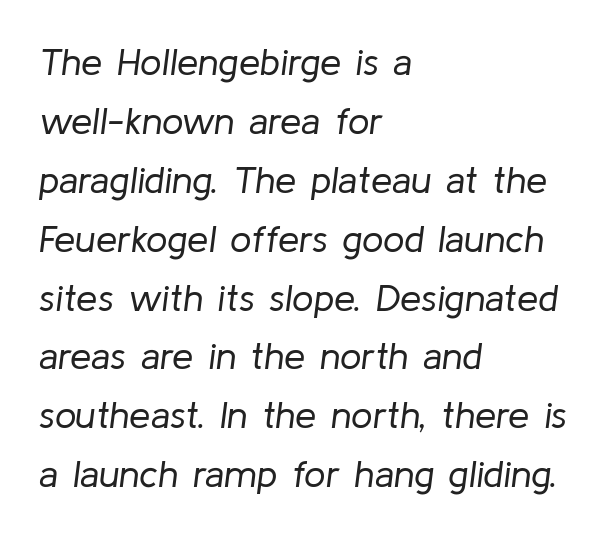
The image shows 38 px regular-weight type, italic (leaning right); set left-aligned, normal line spacing (1.55x), normal letter spacing, not underlined; low stroke contrast and a medium x-height.
